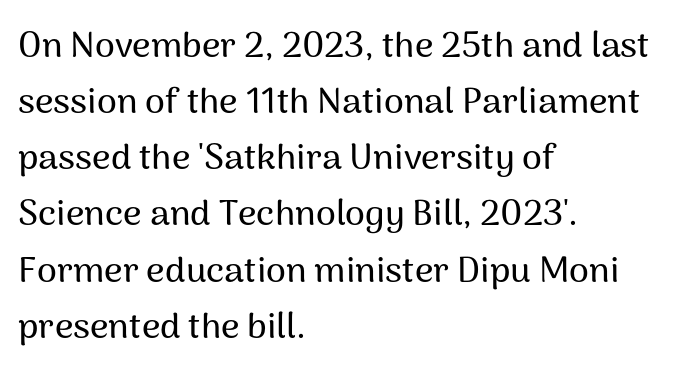
The image shows 36 px sans-serif type, upright; set left-aligned, normal line spacing (1.56x), normal letter spacing, not underlined; medium stroke contrast and a medium x-height.
